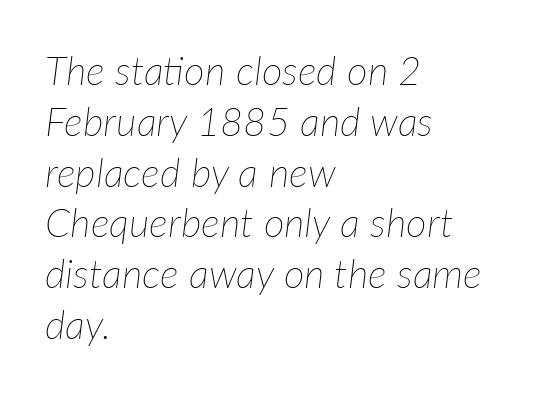
{"italic": "yes", "lean": "right", "slant_degrees": 7, "bold": "no", "weight": "thin", "width": "normal", "stroke_contrast": "low", "x_height": "medium", "monospaced": "no", "underline": "no", "align": "left", "line_spacing": "normal", "line_spacing_ratio": 1.27, "letter_spacing": "normal", "letter_spacing_em": 0.0, "glyph_px": 40}
